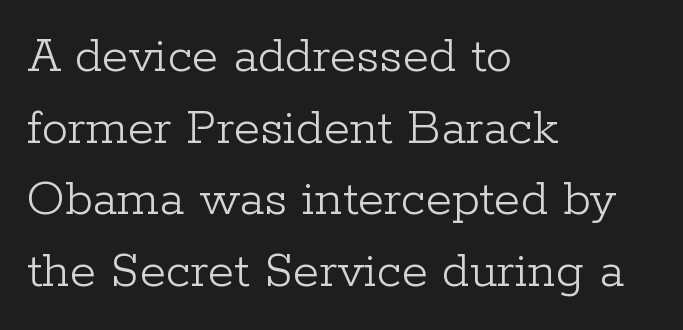
Q: Is the text bold? A: No.
Q: Is the text italic (slanted)? A: No, it is upright.
Q: Is the typeface a serif or a sans-serif typeface? A: Serif.
Q: Is the text underlined? A: No.
Q: How is the paragraph aligned? A: Left-aligned.
Q: Is the spacing between letters normal or unusually wide? A: Normal.
Q: Is the spacing between lines tight, normal or loose? A: Normal.
Q: Width (condensed, normal, or wide)? A: Normal.
Q: Stroke contrast? A: Low.
Q: x-height? A: Medium.
Q: Monospaced? A: No.
